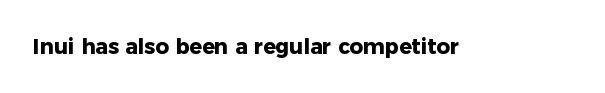
Q: Is the text bold? A: Yes.
Q: Is the text italic (slanted)? A: No, it is upright.
Q: Is the text underlined? A: No.
Q: Is the spacing between letters normal or unusually wide? A: Normal.
